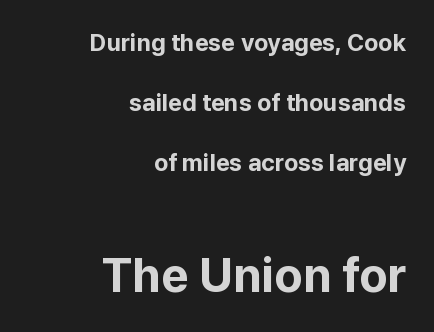
{"serif": "no", "italic": "no", "bold": "yes", "weight": "bold", "width": "normal", "stroke_contrast": "low", "x_height": "medium", "monospaced": "no", "underline": "no", "align": "right", "line_spacing": "loose", "line_spacing_ratio": 2.49, "letter_spacing": "normal", "letter_spacing_em": 0.0, "larger_block": "second", "size_ratio": 2.0, "glyph_px": 48}
